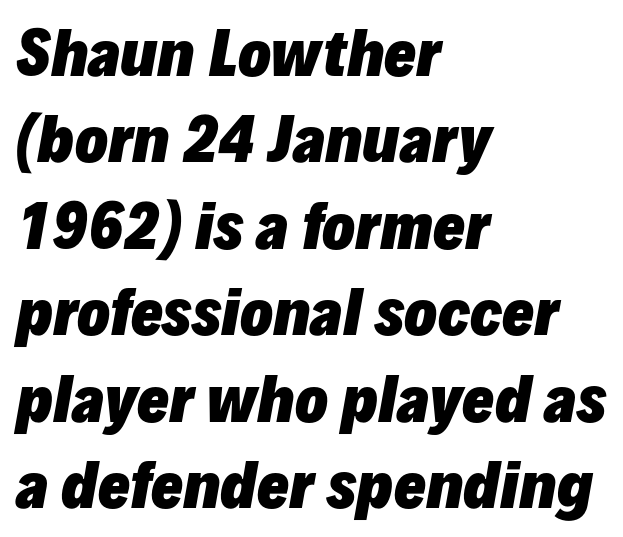
The image shows 60 px heavy type, italic (leaning right); set left-aligned, normal line spacing (1.44x), normal letter spacing, not underlined; low stroke contrast and a medium x-height.
